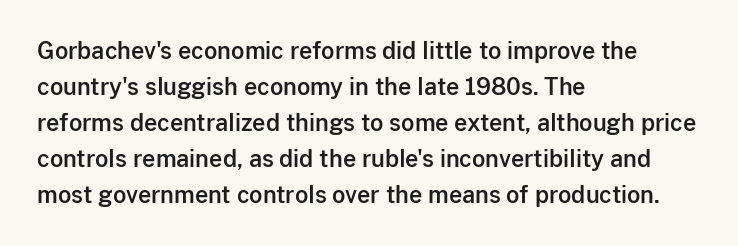
The passage shown has conventional tracking throughout. The axis of the letterforms is exactly vertical. In CSS terms this would be text-align: left. The area under the type is left untouched.
